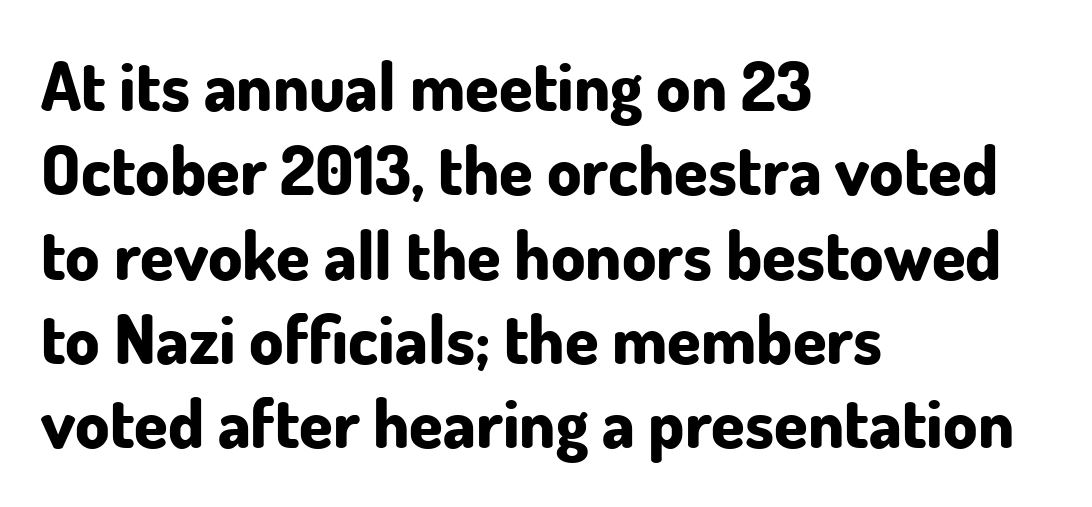
If you drew a line through each stem, it would be perfectly vertical. The face used here is rendered with its standard letterfit. The baseline area is clear. Teacher's note: observe the even left margin — that is flush-left alignment. This is heavy type, rendered in bold.
